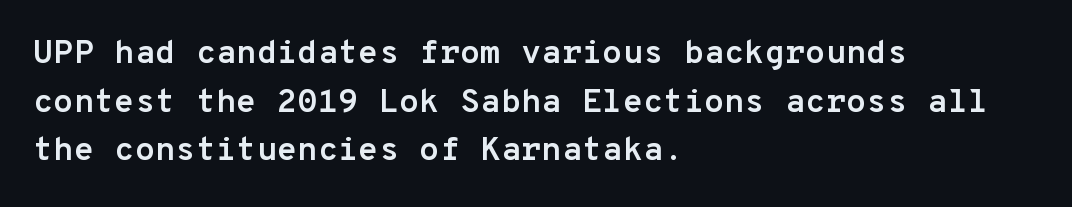
The image shows 33 px semibold sans-serif type, upright, monospaced; set left-aligned, normal line spacing (1.47x), normal letter spacing, not underlined; low stroke contrast and a medium x-height.
